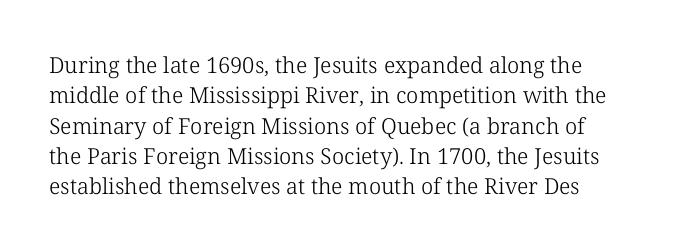
Unlike italic type, these characters show no tilt at all. The passage shown stacks its lines at a standard gap. Weight: not bold — regular or lighter. The gap between lines stays unmarked.
